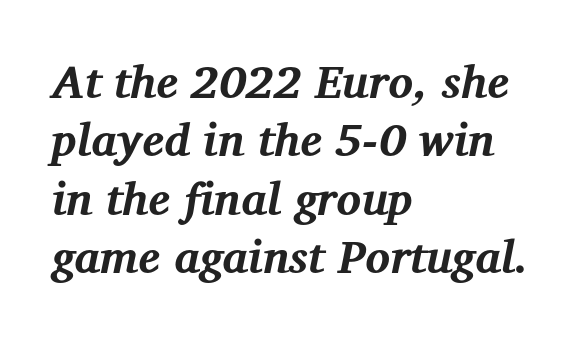
Is this a sans? No — the strokes have serifs. Line beginnings align vertically; line endings do not. A typesetter would mark this as italic. Honestly, there is no underline to notice here at all.
